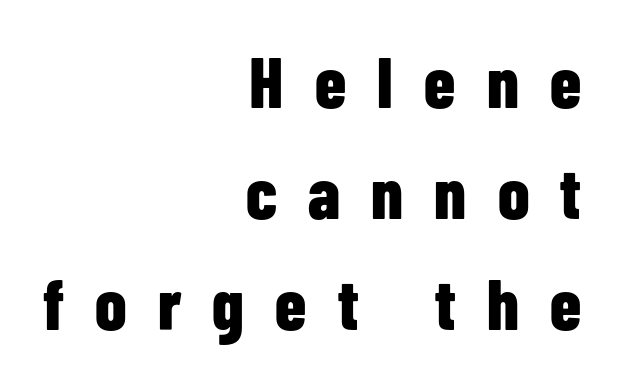
This sample uses a sans-serif face. The passage shown stacks its lines at a standard gap. Varying glyph widths throughout — classic text-font behaviour. Posture: straight, roman, zero tilt.
